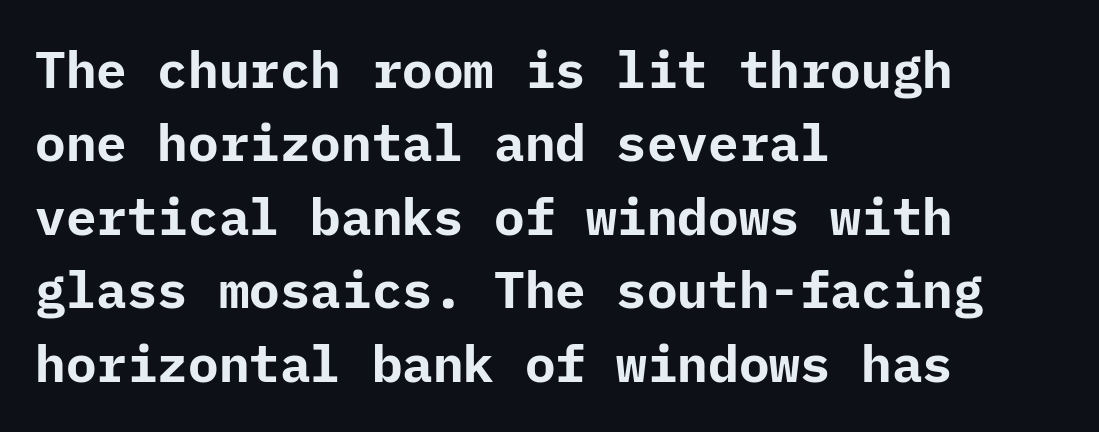
The image shows 51 px bold sans-serif type, upright; set left-aligned, normal line spacing (1.44x), normal letter spacing, not underlined; low stroke contrast and a medium x-height.
